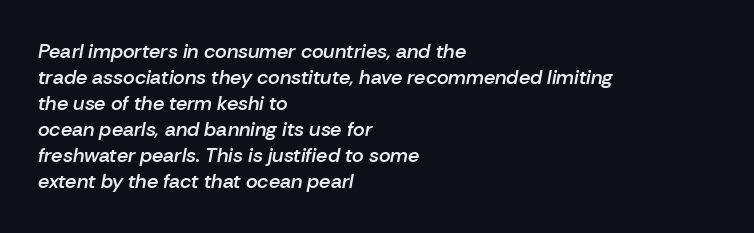
Q: Is the text bold? A: Semi-bold.
Q: Is the text italic (slanted)? A: Yes, it leans right by about 10 degrees.
Q: Is the text underlined? A: No.
Q: How is the paragraph aligned? A: Left-aligned.
Q: Is the spacing between letters normal or unusually wide? A: Normal.
Q: Is the spacing between lines tight, normal or loose? A: Normal.
